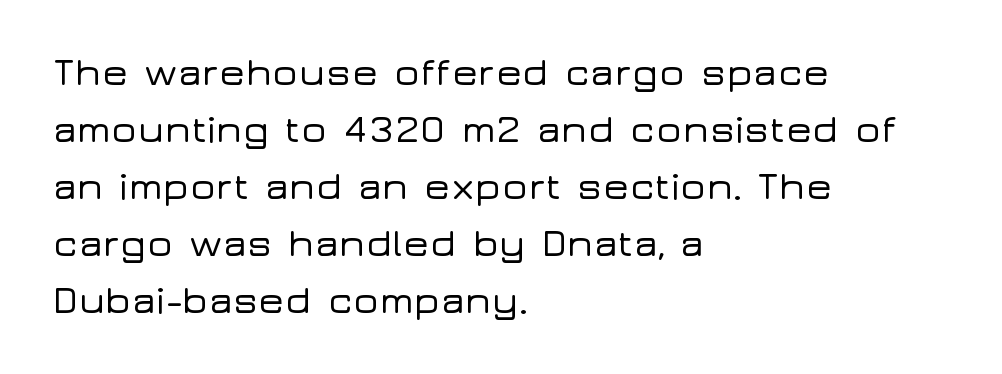
The image shows 39 px wide sans-serif type, upright; set left-aligned, normal line spacing (1.46x), normal letter spacing, not underlined; low stroke contrast and a medium x-height.
